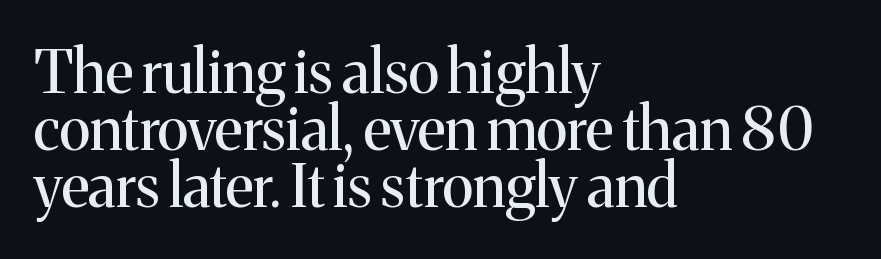
{"serif": "yes", "italic": "no", "bold": "no", "weight": "regular", "width": "normal", "stroke_contrast": "medium", "x_height": "medium", "monospaced": "no", "underline": "no", "align": "left", "line_spacing": "tight", "line_spacing_ratio": 0.97, "letter_spacing": "normal", "letter_spacing_em": 0.0, "glyph_px": 59}
